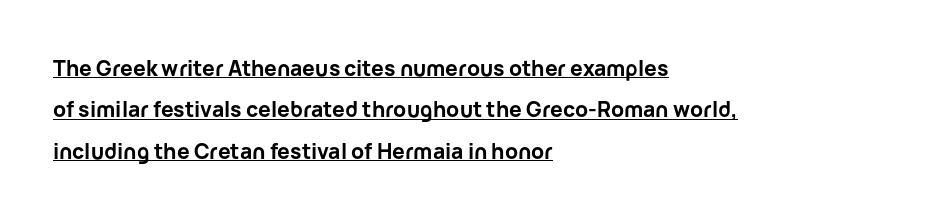
Beneath each row of characters lies a ruled line. The rendering anchors every line to the left-hand side. How would I describe the line gaps? Wide and relaxed. Typesetter's note: full bold, strokes at maximum text heaviness.
